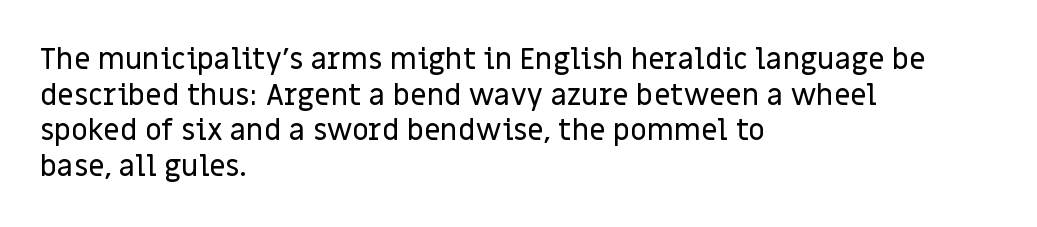
{"serif": "no", "italic": "no", "width": "normal", "stroke_contrast": "low", "x_height": "large", "monospaced": "no", "underline": "no", "align": "left", "line_spacing_ratio": 1.23, "letter_spacing": "normal", "letter_spacing_em": 0.0, "glyph_px": 29}
